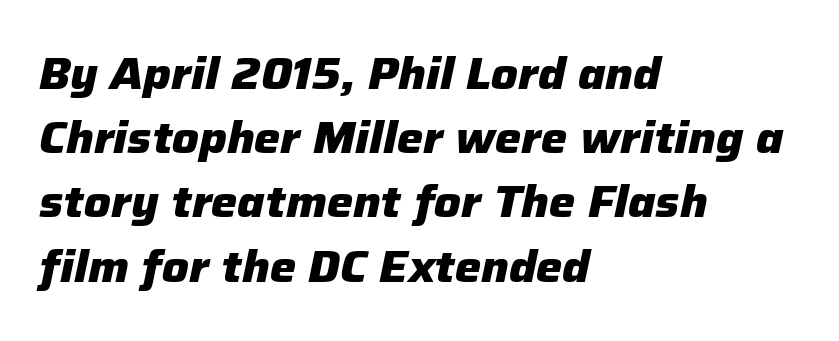
The image shows 44 px heavy type, italic (leaning right); set left-aligned, normal line spacing (1.46x), normal letter spacing, not underlined; low stroke contrast and a medium x-height.
